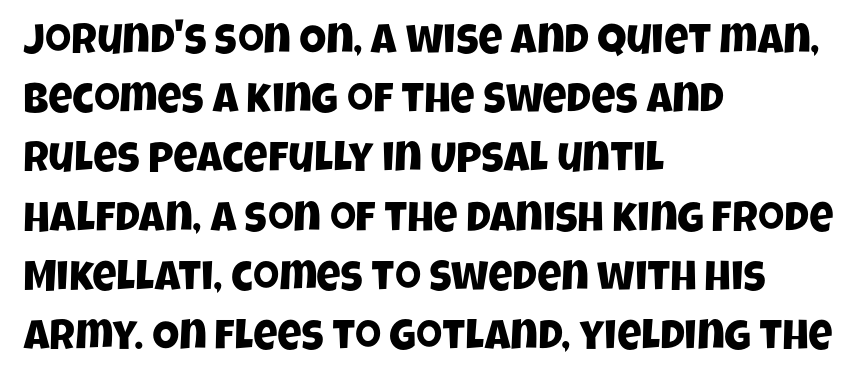
The image shows 42 px condensed sans-serif type; set left-aligned, normal line spacing (1.41x), normal letter spacing, not underlined; low stroke contrast and a large x-height.
